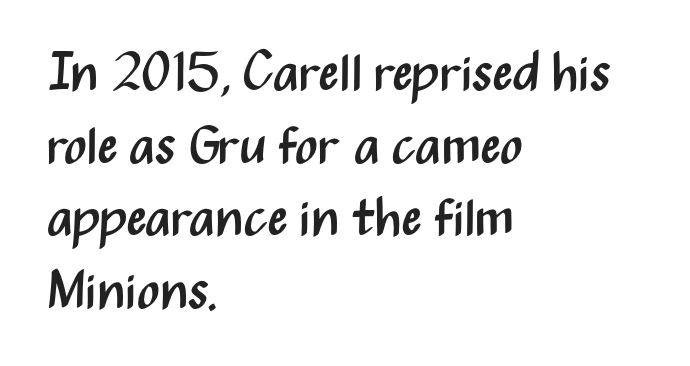
The image shows 53 px regular-weight, condensed sans-serif type, upright; set left-aligned, normal line spacing (1.37x), normal letter spacing, not underlined; medium stroke contrast and a medium x-height.
